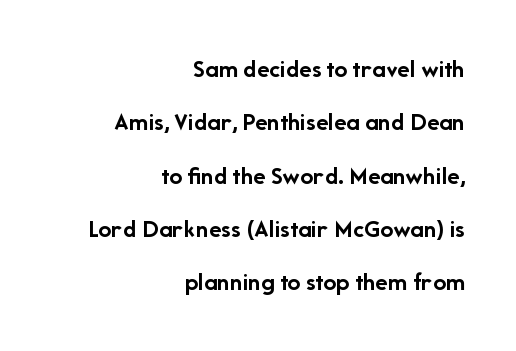
Weight: bold. Compared with typical paragraphs, the rows here are farther apart. Every character sits straight up, as roman type does. Bare-footed words on every line. Nobody touched the tracking dial on this one. All the whitespace from short lines collects on the left.
